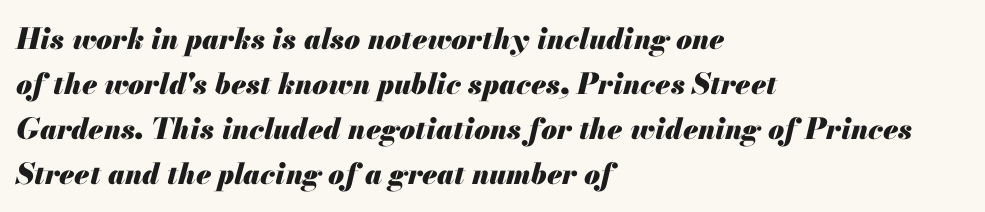
{"italic": "yes", "lean": "right", "slant_degrees": 13, "bold": "yes", "weight": "heavy", "width": "normal", "stroke_contrast": "medium", "x_height": "small", "monospaced": "no", "underline": "no", "align": "left", "line_spacing": "normal", "line_spacing_ratio": 1.55, "letter_spacing": "normal", "letter_spacing_em": 0.0, "glyph_px": 29}
